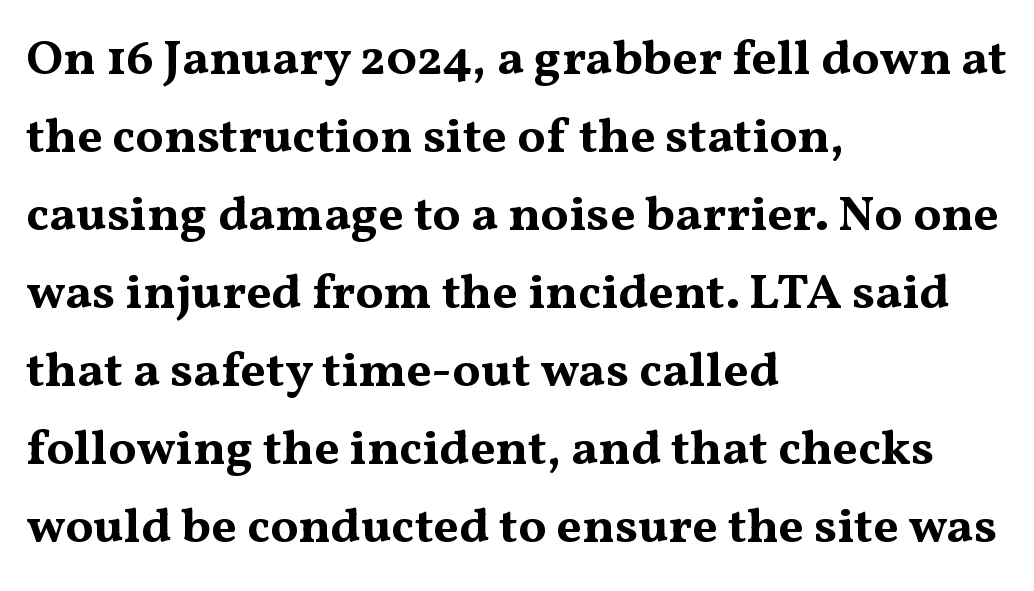
Q: Is the text bold? A: Yes.
Q: Is the text italic (slanted)? A: No, it is upright.
Q: Is the typeface a serif or a sans-serif typeface? A: Serif.
Q: Is the text underlined? A: No.
Q: How is the paragraph aligned? A: Left-aligned.
Q: Is the spacing between letters normal or unusually wide? A: Normal.
Q: Is the spacing between lines tight, normal or loose? A: Normal.
Q: Width (condensed, normal, or wide)? A: Wide.
Q: Stroke contrast? A: Medium.
Q: x-height? A: Medium.
Q: Monospaced? A: No.
